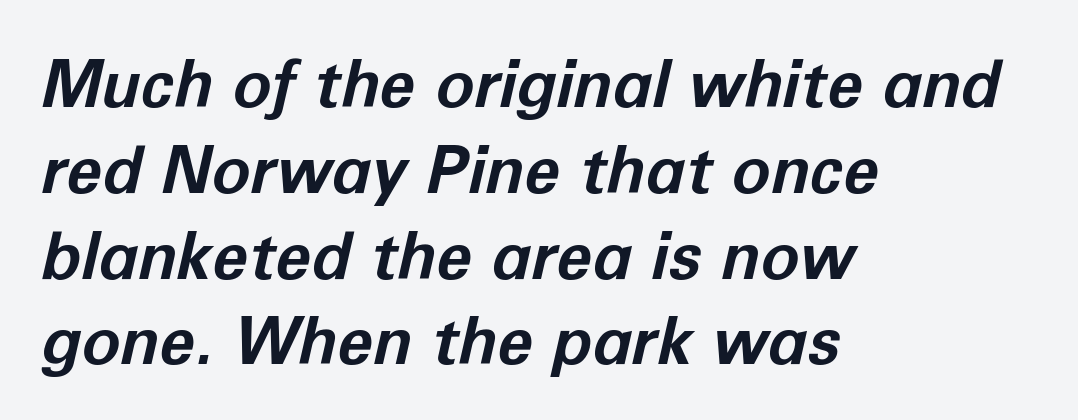
The image shows 65 px bold type, italic (leaning right); set left-aligned, normal line spacing (1.32x), normal letter spacing, not underlined; low stroke contrast and a medium x-height.
